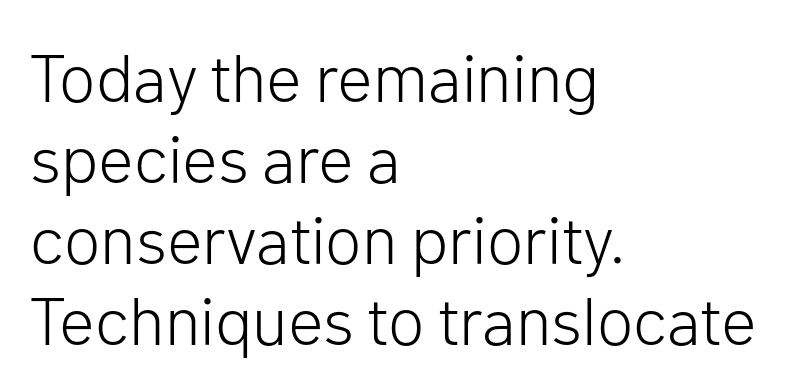
Q: Is the text bold? A: No.
Q: Is the text italic (slanted)? A: No, it is upright.
Q: Is the typeface a serif or a sans-serif typeface? A: Sans-serif.
Q: Is the text underlined? A: No.
Q: How is the paragraph aligned? A: Left-aligned.
Q: Is the spacing between letters normal or unusually wide? A: Normal.
Q: Width (condensed, normal, or wide)? A: Normal.
Q: Stroke contrast? A: Low.
Q: x-height? A: Medium.
Q: Monospaced? A: No.
